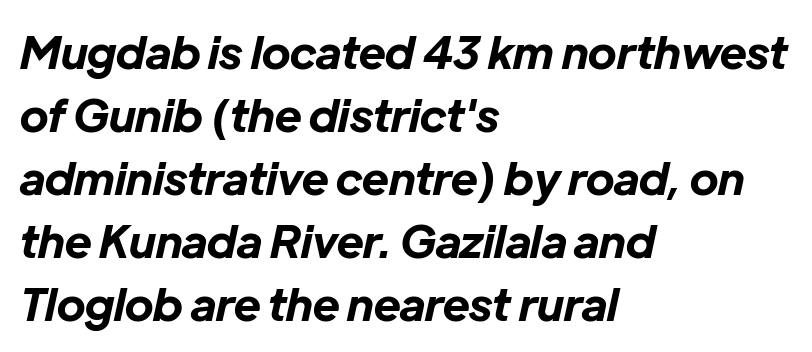
The image shows 45 px bold type, italic (leaning right); set left-aligned, normal line spacing (1.4x), normal letter spacing, not underlined; low stroke contrast and a medium x-height.
